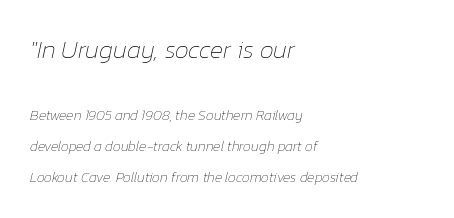
The image shows 25 px text type, italic (leaning right); set left-aligned, loose line spacing (2.18x), normal letter spacing, not underlined; the first (top) block is 1.79x larger.
